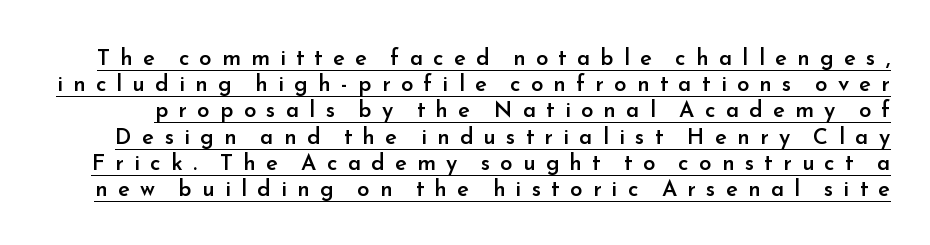
The image shows 22 px text type, upright; set line spacing 1.19x, unusually wide letter spacing (+0.47 em), underlined.
